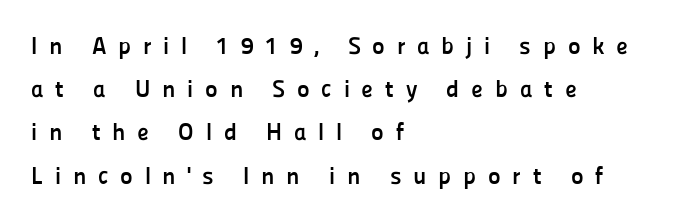
{"italic": "no", "bold": "yes", "underline": "no", "align": "left", "line_spacing_ratio": 1.8, "letter_spacing": "wide", "letter_spacing_em": 0.49, "glyph_px": 24}
